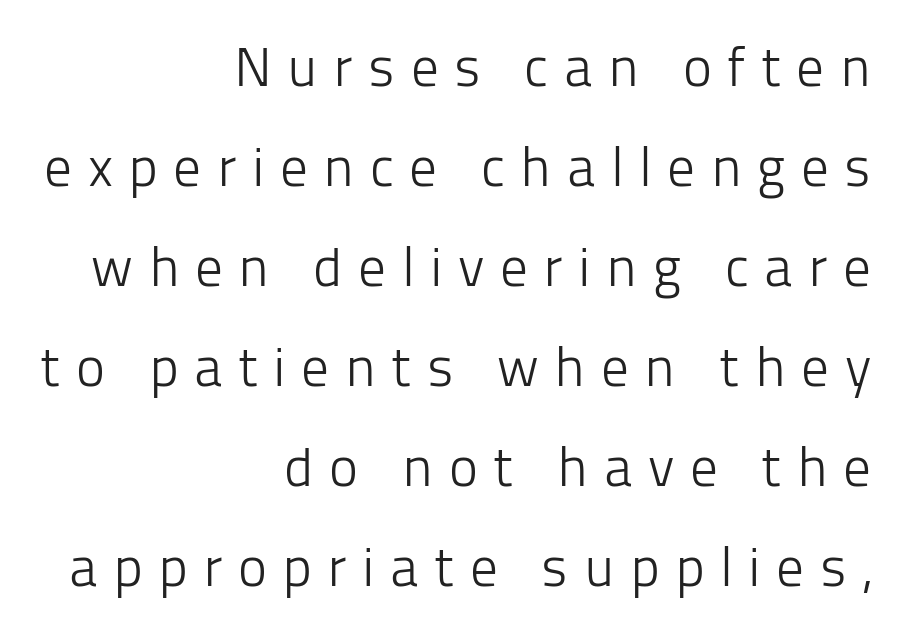
Q: Is the text bold? A: No.
Q: Is the text italic (slanted)? A: No, it is upright.
Q: Is the typeface a serif or a sans-serif typeface? A: Sans-serif.
Q: Is the text underlined? A: No.
Q: How is the paragraph aligned? A: Right-aligned.
Q: Is the spacing between letters normal or unusually wide? A: Unusually wide.
Q: Width (condensed, normal, or wide)? A: Normal.
Q: Stroke contrast? A: Low.
Q: x-height? A: Medium.
Q: Monospaced? A: No.
